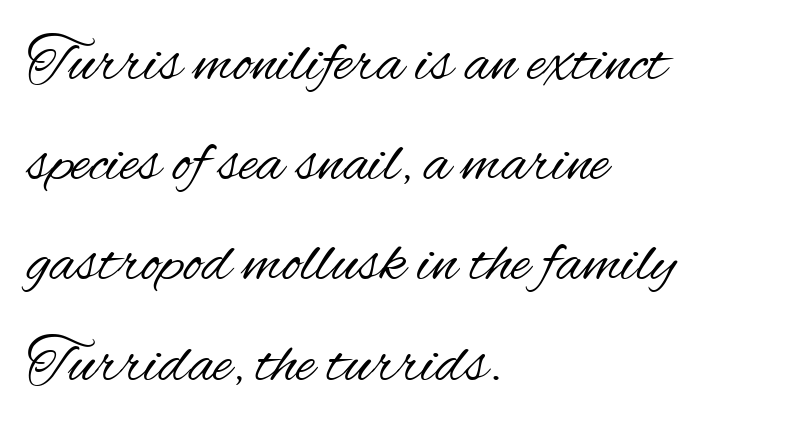
The image shows 63 px regular-weight, condensed sans-serif type; set left-aligned, normal line spacing (1.59x), normal letter spacing, not underlined; medium stroke contrast and a small x-height.
